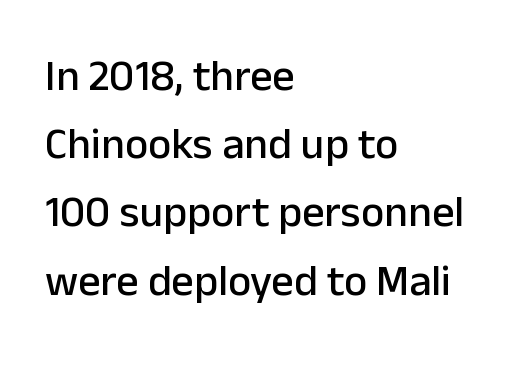
The image shows 44 px sans-serif type, upright; set left-aligned, normal line spacing (1.55x), normal letter spacing, not underlined; low stroke contrast and a medium x-height.
